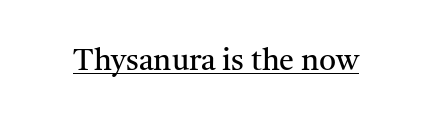
{"serif": "yes", "italic": "no", "bold": "no", "weight": "regular", "width": "normal", "stroke_contrast": "medium", "x_height": "medium", "monospaced": "no", "underline": "yes", "letter_spacing": "normal", "letter_spacing_em": 0.0, "glyph_px": 30}
